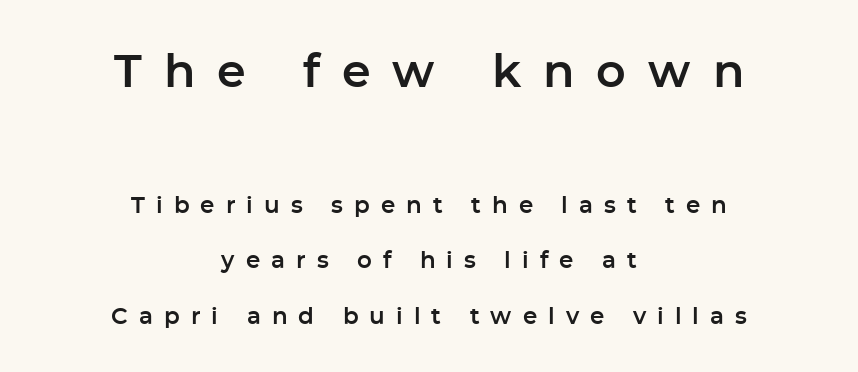
{"serif": "no", "italic": "no", "width": "normal", "stroke_contrast": "low", "x_height": "medium", "monospaced": "no", "underline": "no", "align": "center", "line_spacing": "loose", "line_spacing_ratio": 2.43, "letter_spacing": "wide", "letter_spacing_em": 0.48, "larger_block": "first", "size_ratio": 2.0, "glyph_px": 46}
